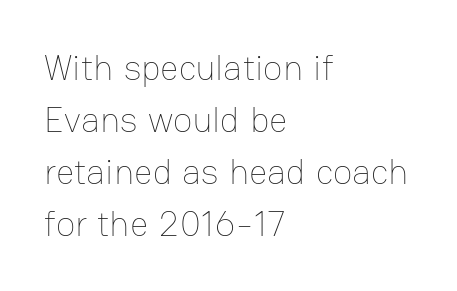
The image shows 36 px thin type, upright; set left-aligned, normal line spacing (1.44x), normal letter spacing, not underlined; low stroke contrast and a medium x-height.
